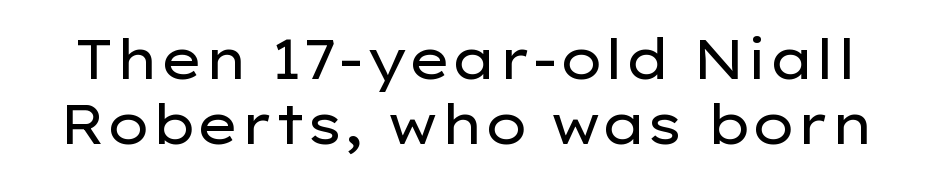
{"serif": "no", "italic": "no", "bold": "no", "weight": "regular", "width": "wide", "stroke_contrast": "low", "x_height": "medium", "monospaced": "no", "underline": "no", "line_spacing_ratio": 1.19, "letter_spacing": "normal", "letter_spacing_em": 0.0, "glyph_px": 55}
